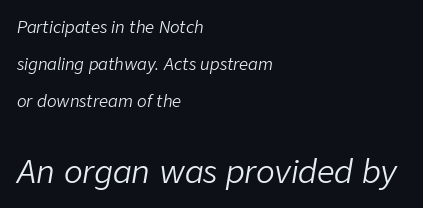
Q: Is the text bold? A: No.
Q: Is the text italic (slanted)? A: Yes, it leans right by about 9 degrees.
Q: Is the text underlined? A: No.
Q: How is the paragraph aligned? A: Left-aligned.
Q: Is the spacing between letters normal or unusually wide? A: Normal.
Q: Is the spacing between lines tight, normal or loose? A: Loose.
Q: Which block of text is set in a larger size, the first (top) or the second (bottom)? A: The second (bottom) one.
Q: Width (condensed, normal, or wide)? A: Normal.
Q: Stroke contrast? A: Low.
Q: x-height? A: Medium.
Q: Monospaced? A: No.
